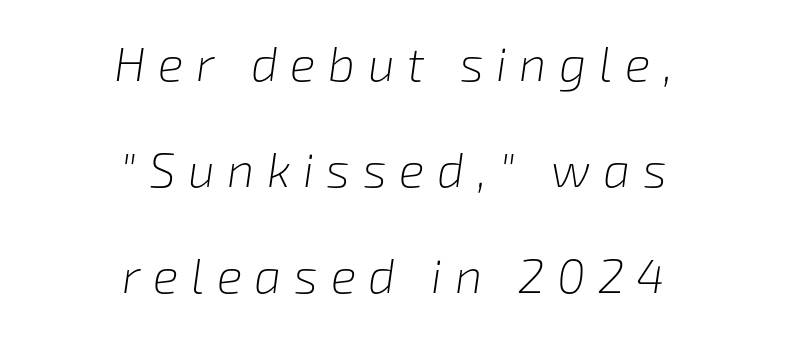
{"italic": "yes", "lean": "right", "slant_degrees": 8, "bold": "no", "weight": "light", "width": "normal", "stroke_contrast": "low", "x_height": "medium", "monospaced": "no", "underline": "no", "align": "center", "line_spacing": "loose", "line_spacing_ratio": 2.21, "letter_spacing": "wide", "letter_spacing_em": 0.26, "glyph_px": 48}
